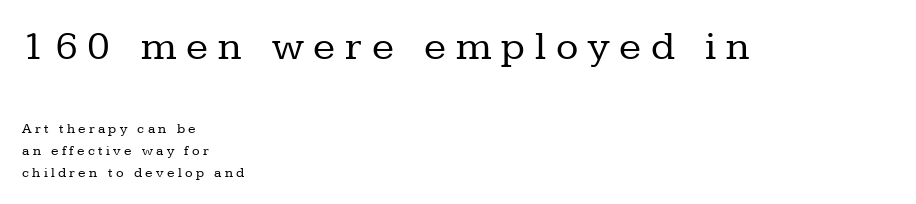
The image shows 41 px regular-weight serif type, upright; set left-aligned, normal line spacing (1.58x), unusually wide letter spacing (+0.24 em), not underlined; the first (top) block is 2.93x larger; low stroke contrast and a medium x-height.
